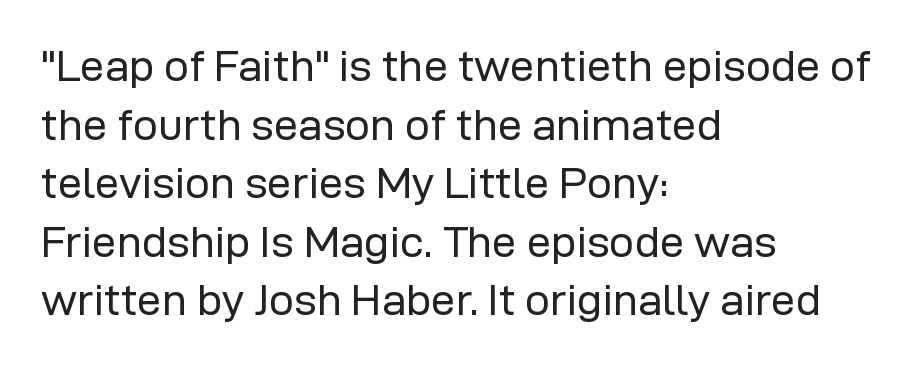
Q: Is the text bold? A: No.
Q: Is the text italic (slanted)? A: No, it is upright.
Q: Is the typeface a serif or a sans-serif typeface? A: Sans-serif.
Q: Is the text underlined? A: No.
Q: How is the paragraph aligned? A: Left-aligned.
Q: Is the spacing between letters normal or unusually wide? A: Normal.
Q: Is the spacing between lines tight, normal or loose? A: Normal.
Q: Width (condensed, normal, or wide)? A: Normal.
Q: Stroke contrast? A: Low.
Q: x-height? A: Medium.
Q: Monospaced? A: No.
